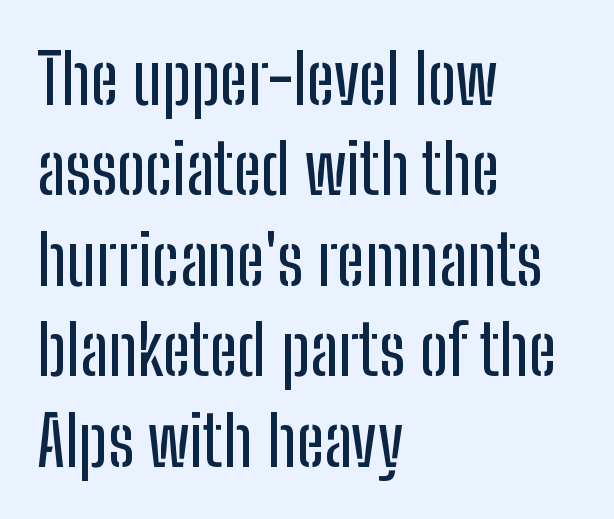
Q: Is the text italic (slanted)? A: No, it is upright.
Q: Is the typeface a serif or a sans-serif typeface? A: Sans-serif.
Q: Is the text underlined? A: No.
Q: How is the paragraph aligned? A: Left-aligned.
Q: Is the spacing between letters normal or unusually wide? A: Normal.
Q: Is the spacing between lines tight, normal or loose? A: Normal.
Q: Width (condensed, normal, or wide)? A: Condensed.
Q: Stroke contrast? A: Low.
Q: x-height? A: Medium.
Q: Monospaced? A: No.
